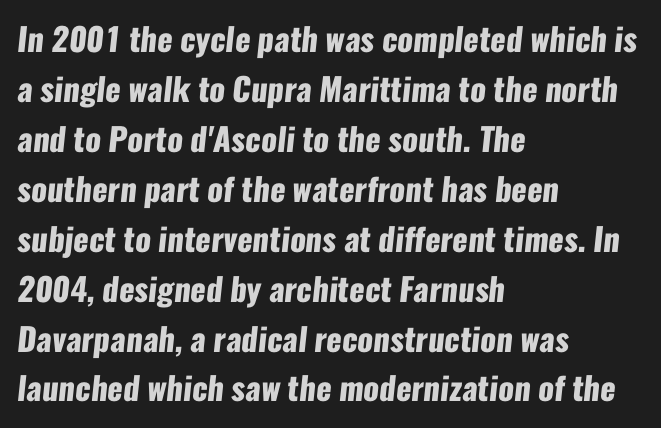
The specimen omits any rule beneath the text block's lines. The letterforms sit shoulder to shoulder at normal distance. Chunky letters — that's bold for sure. Line spacing here is normal. A typesetter would call this proportional, since set widths differ per character. Observe the absence of serifs on each vertical stroke in this sample.
